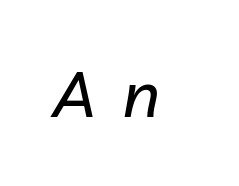
Yep, that's italic — everything's leaning. Beneath every word, the page is bare. Short note: letters widely spaced. Think of a printed novel: that variable character pitch is what you see here.
